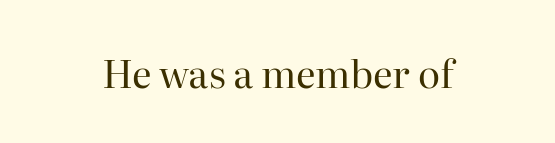
{"serif": "yes", "italic": "no", "bold": "no", "weight": "regular", "width": "normal", "stroke_contrast": "high", "x_height": "medium", "monospaced": "no", "underline": "no", "align": "center", "letter_spacing": "normal", "letter_spacing_em": 0.0, "glyph_px": 38}
